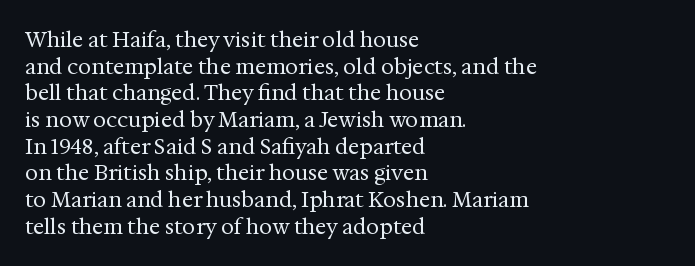
{"italic": "no", "bold": "no", "underline": "no", "align": "left", "line_spacing": "normal", "line_spacing_ratio": 1.27, "letter_spacing": "normal", "letter_spacing_em": 0.0, "glyph_px": 21}
